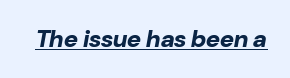
The image shows 24 px bold type, italic (leaning right); set normal letter spacing, underlined.
